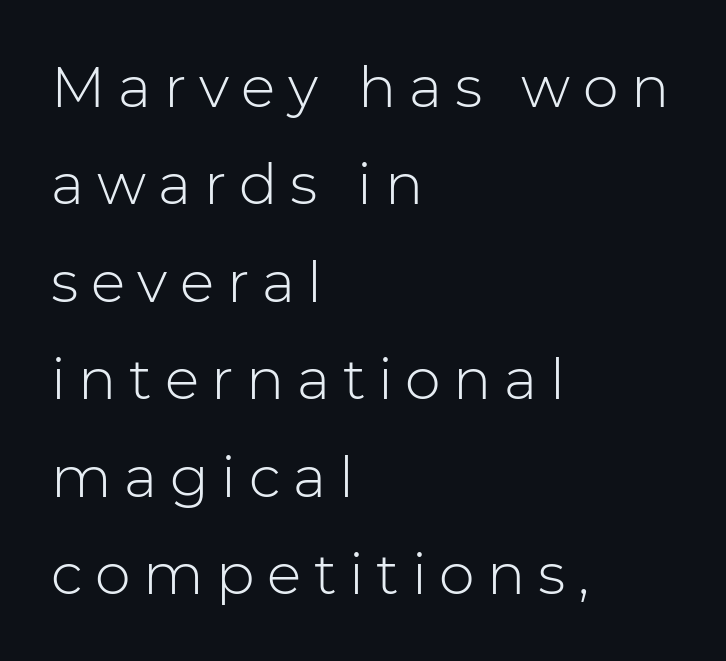
The image shows 57 px light sans-serif type, upright; set left-aligned, line spacing 1.71x, unusually wide letter spacing (+0.22 em), not underlined; low stroke contrast and a medium x-height.
